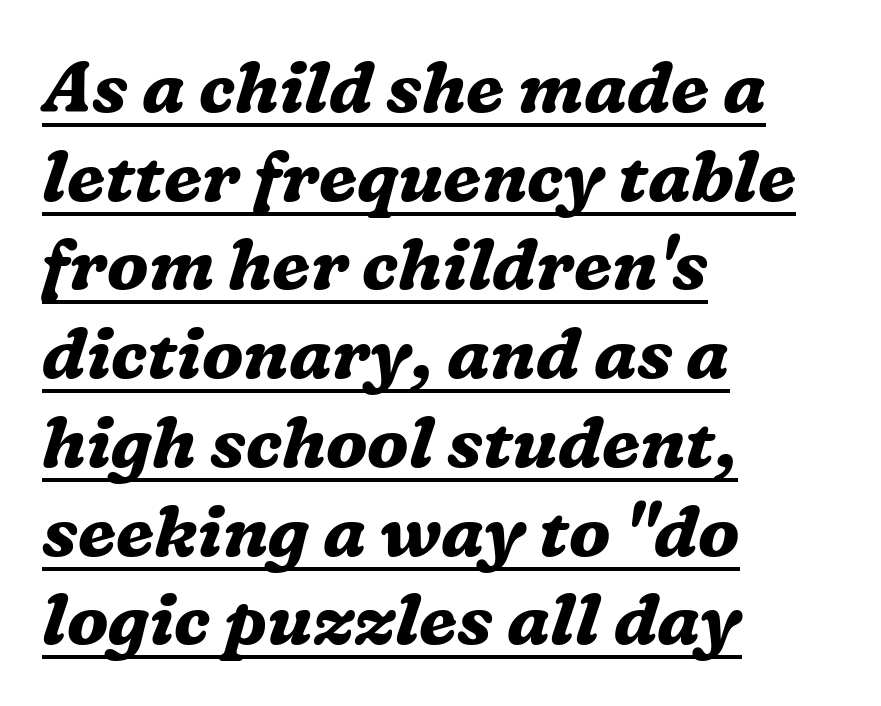
Note the varied advance widths — an 'i' is clearly narrower than an 'm'. Casual observation: everything's shoved over to the left. The rendering shows small feet on the letterforms — a serif design. Look at the stroke-to-counter ratio: heavy, a bold. The text carries the slant typical of an italic or oblique font.
